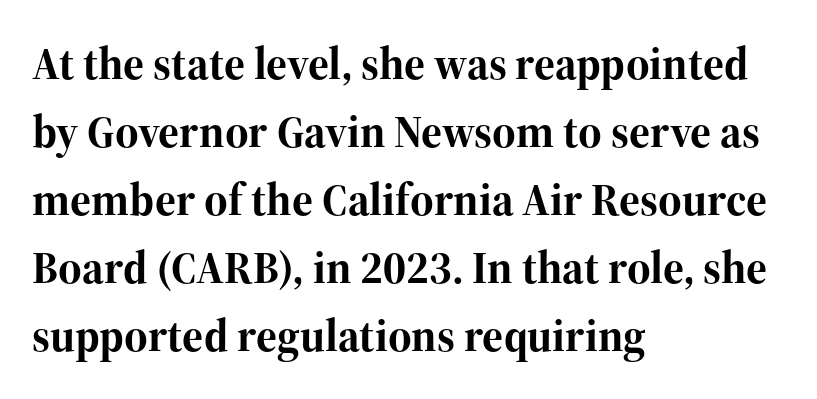
{"serif": "yes", "italic": "no", "bold": "yes", "weight": "bold", "width": "normal", "stroke_contrast": "high", "x_height": "medium", "monospaced": "no", "underline": "no", "align": "left", "line_spacing": "normal", "line_spacing_ratio": 1.51, "letter_spacing": "normal", "letter_spacing_em": 0.0, "glyph_px": 45}
